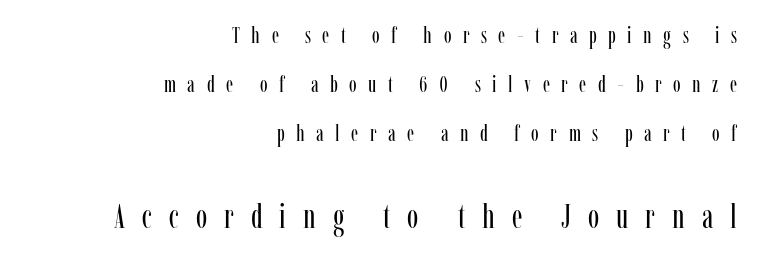
Q: Is the text bold? A: No.
Q: Is the text italic (slanted)? A: No, it is upright.
Q: Is the typeface a serif or a sans-serif typeface? A: Serif.
Q: Is the text underlined? A: No.
Q: How is the paragraph aligned? A: Right-aligned.
Q: Is the spacing between letters normal or unusually wide? A: Unusually wide.
Q: Is the spacing between lines tight, normal or loose? A: Loose.
Q: Which block of text is set in a larger size, the first (top) or the second (bottom)? A: The second (bottom) one.
Q: Width (condensed, normal, or wide)? A: Condensed.
Q: Stroke contrast? A: Low.
Q: x-height? A: Medium.
Q: Monospaced? A: No.
